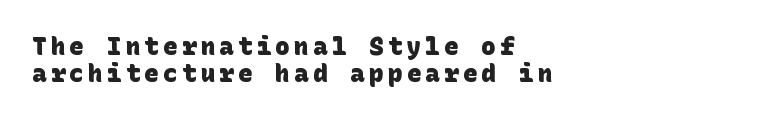
Q: Is the text bold? A: Yes.
Q: Is the text underlined? A: No.
Q: How is the paragraph aligned? A: Left-aligned.
Q: Is the spacing between lines tight, normal or loose? A: Tight.
